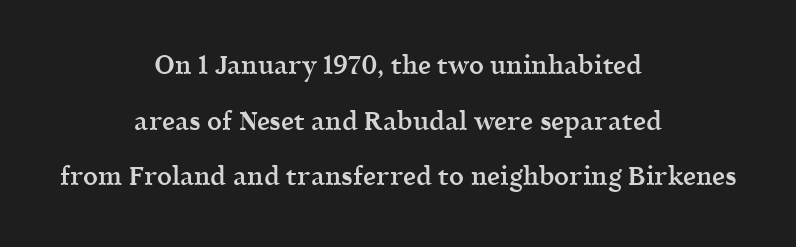
How would I describe the line gaps? Wide and relaxed. Quick note: not italic, upright. Letters rest on an invisible, unmarked baseline. Default kerning and tracking; the words read as compact shapes. Alignment: centered.
